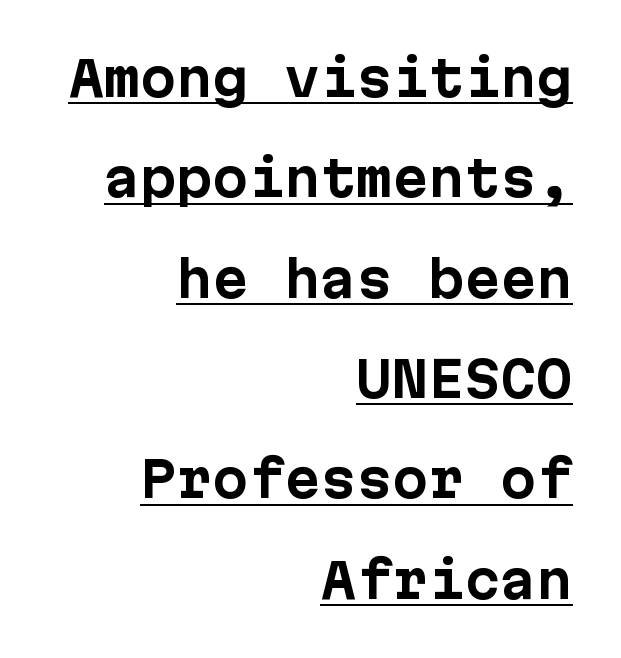
Q: Is the text bold? A: Yes.
Q: Is the text italic (slanted)? A: No, it is upright.
Q: Is the typeface a serif or a sans-serif typeface? A: Sans-serif.
Q: Is the text underlined? A: Yes.
Q: How is the paragraph aligned? A: Right-aligned.
Q: Is the spacing between letters normal or unusually wide? A: Normal.
Q: Is the spacing between lines tight, normal or loose? A: Loose.
Q: Width (condensed, normal, or wide)? A: Normal.
Q: Stroke contrast? A: Low.
Q: x-height? A: Medium.
